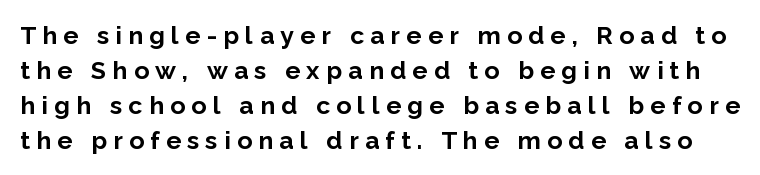
{"italic": "no", "bold": "yes", "underline": "no", "line_spacing": "normal", "line_spacing_ratio": 1.4, "letter_spacing": "wide", "letter_spacing_em": 0.25, "glyph_px": 25}
